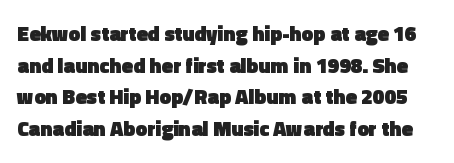
{"italic": "no", "bold": "yes", "underline": "no", "line_spacing": "normal", "line_spacing_ratio": 1.51, "letter_spacing": "normal", "letter_spacing_em": 0.0, "glyph_px": 21}
